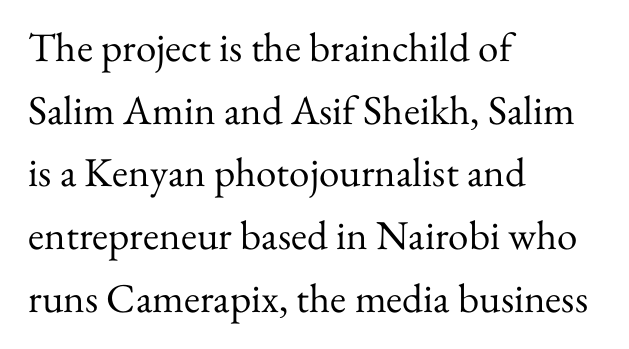
In CSS terms this would be text-align: left. Stroke mass is kept to a normal reading level or below. Observe the serifs anchoring each vertical stroke in this sample. The line-height multiplier appears to be the usual default.
